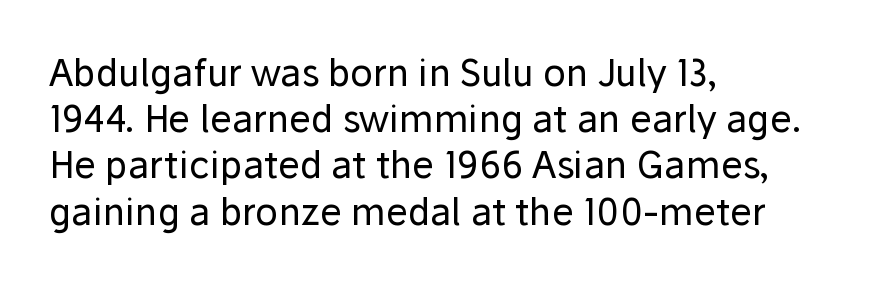
{"serif": "no", "italic": "no", "bold": "no", "weight": "regular", "width": "normal", "stroke_contrast": "low", "x_height": "medium", "monospaced": "no", "underline": "no", "align": "left", "line_spacing": "normal", "line_spacing_ratio": 1.25, "letter_spacing": "normal", "letter_spacing_em": 0.0, "glyph_px": 37}
